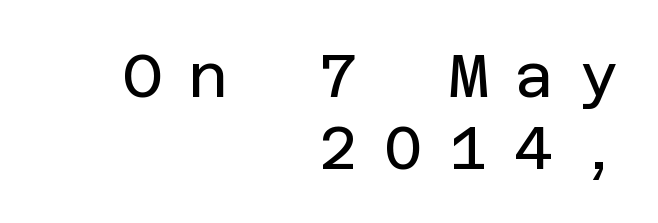
{"serif": "no", "italic": "no", "bold": "no", "weight": "regular", "width": "normal", "stroke_contrast": "low", "x_height": "large", "underline": "no", "align": "right", "line_spacing_ratio": 1.18, "letter_spacing": "wide", "letter_spacing_em": 0.42, "glyph_px": 61}
